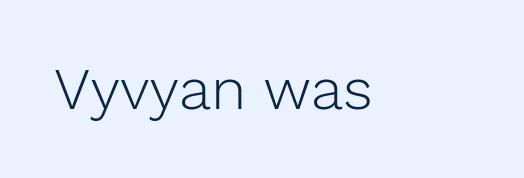
{"serif": "no", "italic": "no", "bold": "no", "weight": "light", "width": "normal", "stroke_contrast": "low", "x_height": "medium", "monospaced": "no", "underline": "no", "letter_spacing": "normal", "letter_spacing_em": 0.0, "glyph_px": 59}
